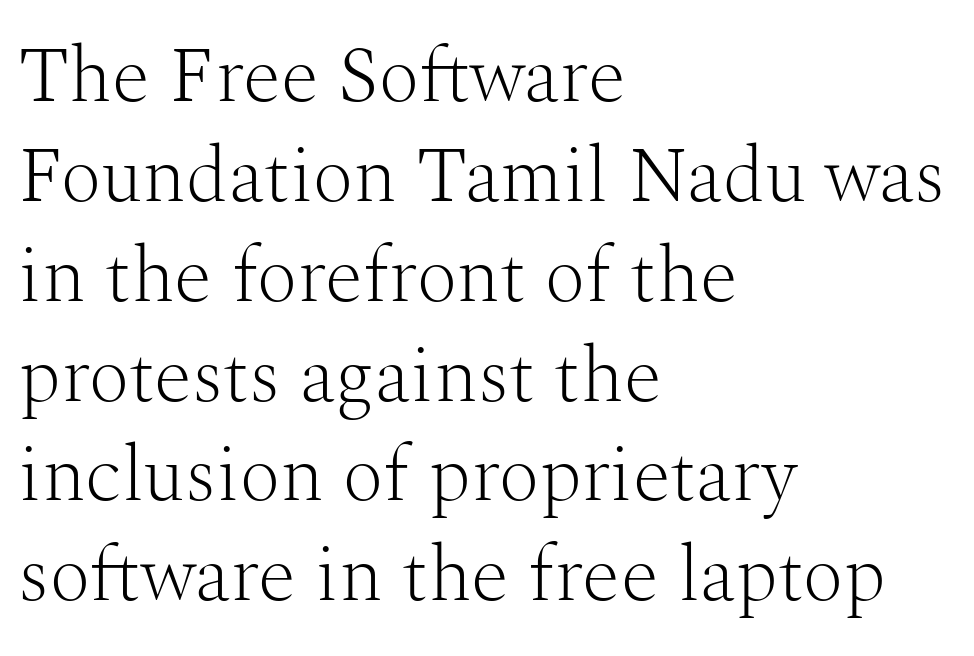
Stems here are at most as thick as an everyday book face. The rendering uses a moderate line-height, typical for paragraphs. The type sits square on the baseline with zero lean. Here the glyphs are tracked normally, forming tight word shapes.
